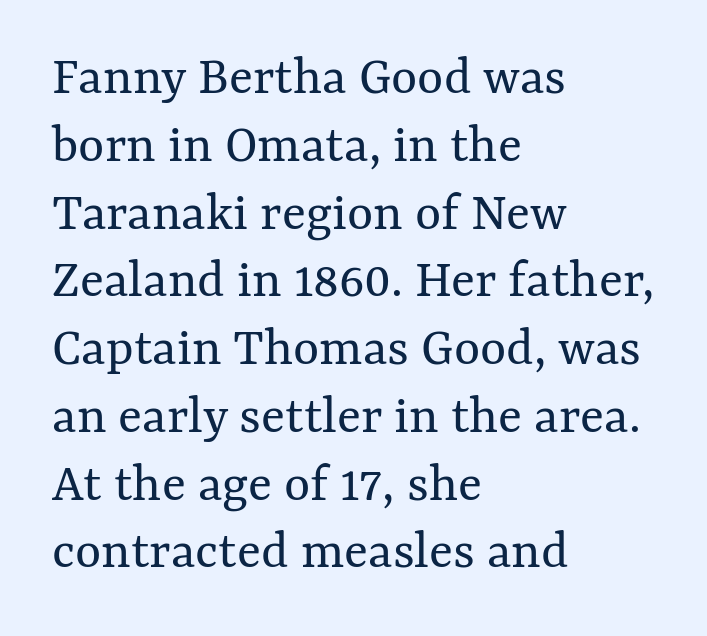
Q: Is the text bold? A: No.
Q: Is the text italic (slanted)? A: No, it is upright.
Q: Is the text underlined? A: No.
Q: How is the paragraph aligned? A: Left-aligned.
Q: Is the spacing between letters normal or unusually wide? A: Normal.
Q: Width (condensed, normal, or wide)? A: Normal.
Q: Stroke contrast? A: Medium.
Q: x-height? A: Medium.
Q: Monospaced? A: No.
